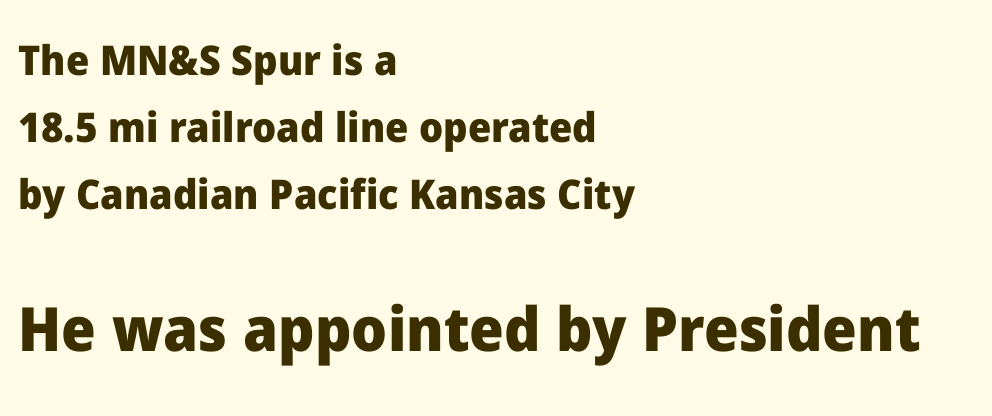
Q: Is the text bold? A: Yes.
Q: Is the text italic (slanted)? A: No, it is upright.
Q: Is the typeface a serif or a sans-serif typeface? A: Sans-serif.
Q: Is the text underlined? A: No.
Q: How is the paragraph aligned? A: Left-aligned.
Q: Is the spacing between letters normal or unusually wide? A: Normal.
Q: Is the spacing between lines tight, normal or loose? A: Normal.
Q: Which block of text is set in a larger size, the first (top) or the second (bottom)? A: The second (bottom) one.
Q: Width (condensed, normal, or wide)? A: Normal.
Q: Stroke contrast? A: Low.
Q: x-height? A: Medium.
Q: Monospaced? A: No.
